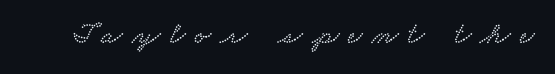
{"serif": "yes", "width": "wide", "stroke_contrast": "low", "x_height": "small", "monospaced": "no", "underline": "no", "letter_spacing": "wide", "letter_spacing_em": 0.3, "glyph_px": 31}
